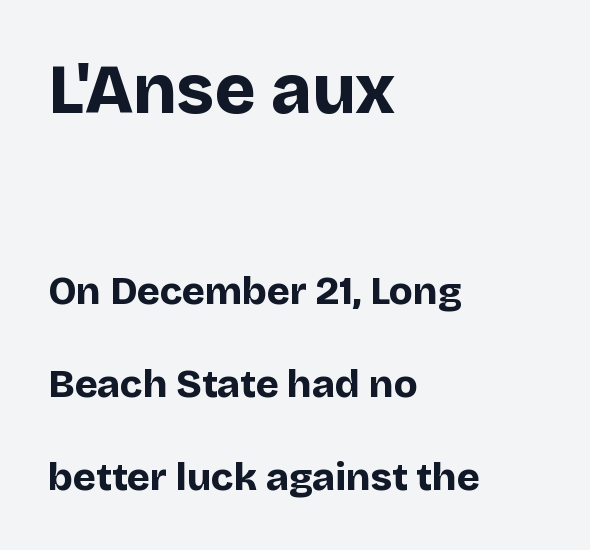
The image shows 69 px bold sans-serif type, upright; set left-aligned, loose line spacing (2.38x), normal letter spacing, not underlined; the first (top) block is 1.77x larger; low stroke contrast and a large x-height.
